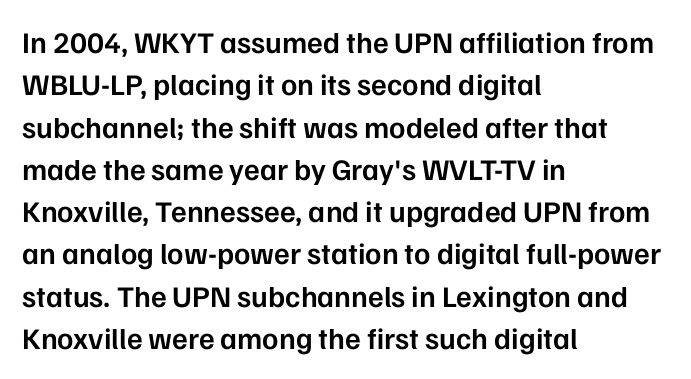
Moderately thickened strokes mark this as semibold type. Think of a printed novel: that variable character pitch is what you see here. Upright lettering throughout. The vertical gap from one line to the next is medium.
